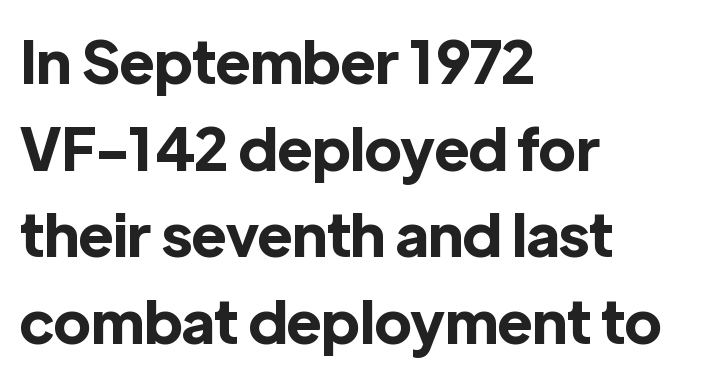
Default kerning and tracking; the words read as compact shapes. Honestly, there is no underline to notice here at all. You'd pick this weight for a headline — it's a proper bold. The ragged edge is on the right, which tells us the setting is flush left. Typographically, this falls in the sans-serif category.
